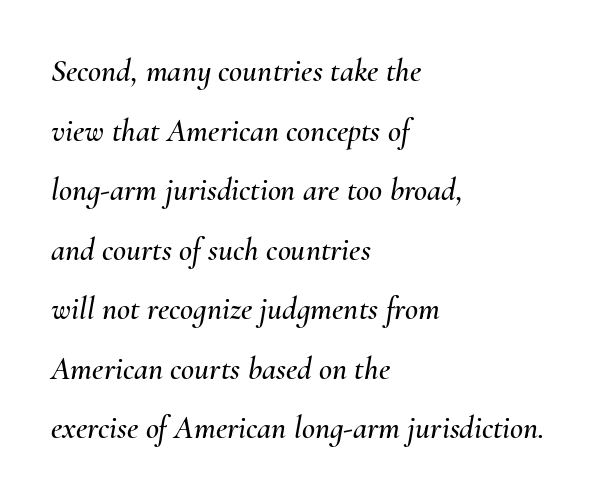
Spacing verdict: proportional, widths tailored to each character. The lines in this sample share a left origin and differ only in where they stop. The tracking reads as untouched default to a designer's eye. No word sits above an underline. The axis of the letterforms is tilted away from vertical.
